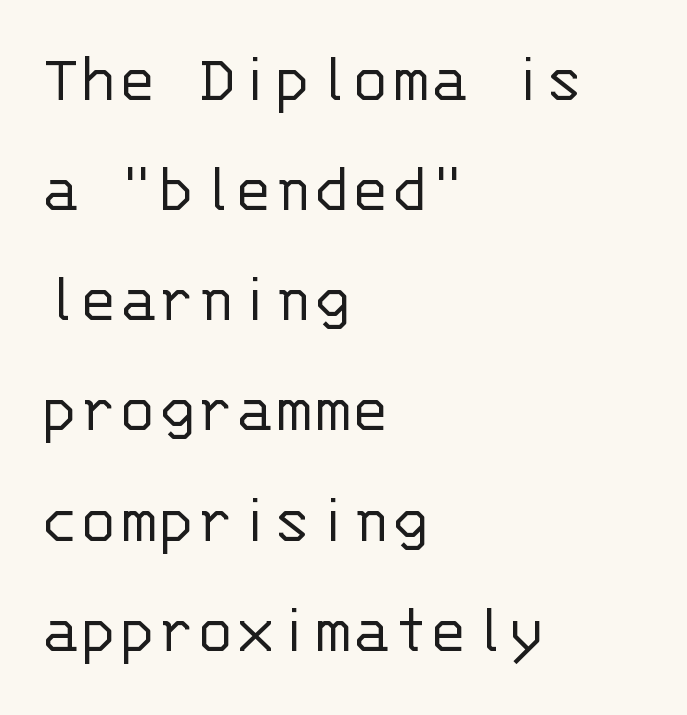
{"serif": "no", "italic": "no", "bold": "no", "weight": "light", "width": "normal", "stroke_contrast": "low", "x_height": "large", "monospaced": "yes", "underline": "no", "align": "left", "line_spacing": "normal", "line_spacing_ratio": 1.53, "letter_spacing": "normal", "letter_spacing_em": 0.0, "glyph_px": 72}
